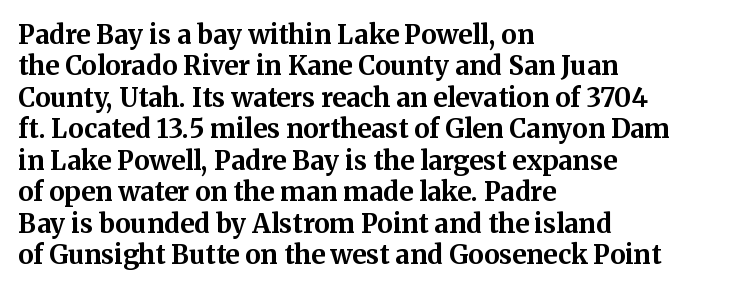
Q: Is the text bold? A: Yes.
Q: Is the text italic (slanted)? A: No, it is upright.
Q: Is the text underlined? A: No.
Q: How is the paragraph aligned? A: Left-aligned.
Q: Is the spacing between letters normal or unusually wide? A: Normal.
